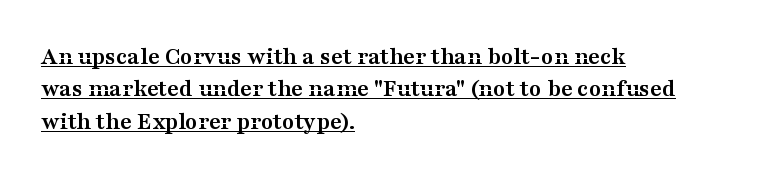
{"italic": "no", "bold": "yes", "underline": "yes", "align": "left", "line_spacing": "normal", "line_spacing_ratio": 1.3, "letter_spacing": "normal", "letter_spacing_em": 0.0, "glyph_px": 25}
